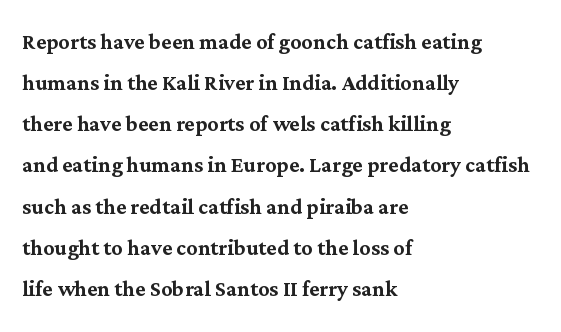
Q: Is the text italic (slanted)? A: No, it is upright.
Q: Is the typeface a serif or a sans-serif typeface? A: Serif.
Q: Is the text underlined? A: No.
Q: How is the paragraph aligned? A: Left-aligned.
Q: Is the spacing between letters normal or unusually wide? A: Normal.
Q: Is the spacing between lines tight, normal or loose? A: Normal.
Q: Width (condensed, normal, or wide)? A: Normal.
Q: Stroke contrast? A: Medium.
Q: x-height? A: Medium.
Q: Monospaced? A: No.
